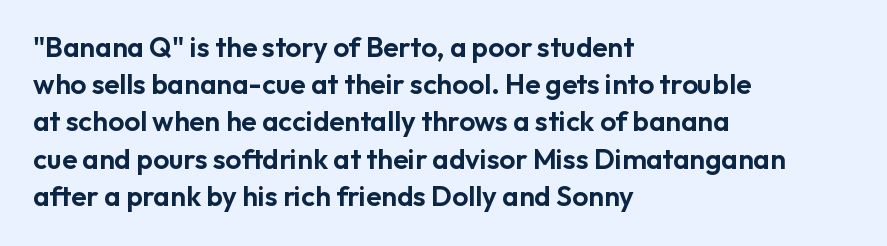
Q: Is the text italic (slanted)? A: No, it is upright.
Q: Is the typeface a serif or a sans-serif typeface? A: Sans-serif.
Q: Is the text underlined? A: No.
Q: How is the paragraph aligned? A: Left-aligned.
Q: Is the spacing between letters normal or unusually wide? A: Normal.
Q: Is the spacing between lines tight, normal or loose? A: Normal.
Q: Width (condensed, normal, or wide)? A: Normal.
Q: Stroke contrast? A: Low.
Q: x-height? A: Medium.
Q: Monospaced? A: No.
